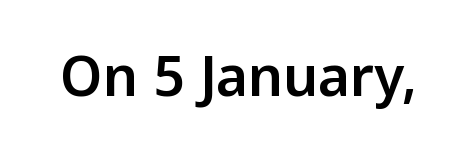
Q: Is the text italic (slanted)? A: No, it is upright.
Q: Is the typeface a serif or a sans-serif typeface? A: Sans-serif.
Q: Is the text underlined? A: No.
Q: Is the spacing between letters normal or unusually wide? A: Normal.
Q: Width (condensed, normal, or wide)? A: Normal.
Q: Stroke contrast? A: Low.
Q: x-height? A: Medium.
Q: Monospaced? A: No.
